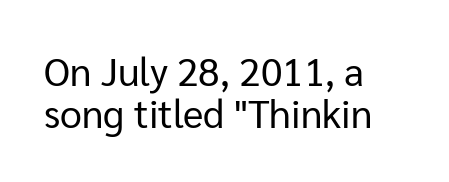
Words appear dense and cohesive because spacing is normal. This sample has the flowing, uneven cadence of proportional lettering. The face used here is a sans, in the tradition of grotesques and geometrics. Tightly led — the rows are bunched. Quick note: not italic, upright.
